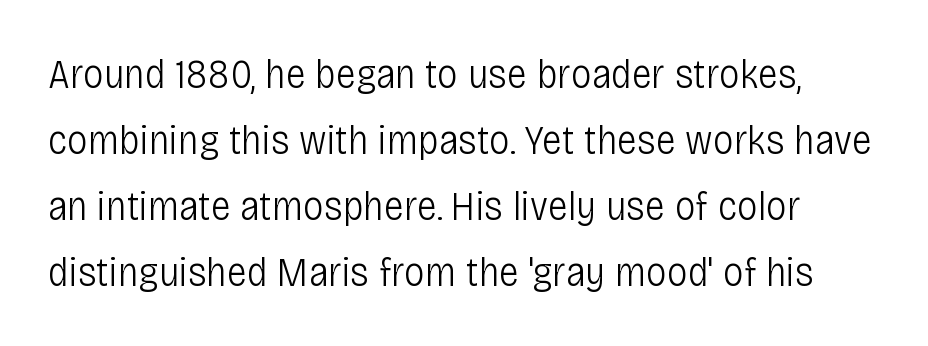
{"serif": "no", "italic": "no", "bold": "no", "weight": "light", "width": "condensed", "stroke_contrast": "low", "x_height": "large", "monospaced": "no", "underline": "no", "line_spacing": "normal", "line_spacing_ratio": 1.57, "letter_spacing": "normal", "letter_spacing_em": 0.0, "glyph_px": 42}
